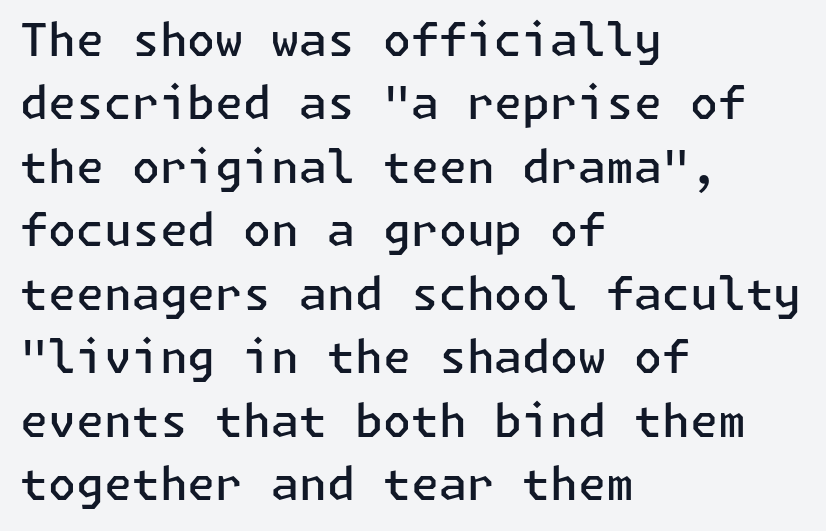
Q: Is the text bold? A: Semi-bold.
Q: Is the text italic (slanted)? A: No, it is upright.
Q: Is the typeface a serif or a sans-serif typeface? A: Sans-serif.
Q: Is the text underlined? A: No.
Q: How is the paragraph aligned? A: Left-aligned.
Q: Is the spacing between letters normal or unusually wide? A: Normal.
Q: Is the spacing between lines tight, normal or loose? A: Normal.
Q: Width (condensed, normal, or wide)? A: Normal.
Q: Stroke contrast? A: Low.
Q: x-height? A: Medium.
